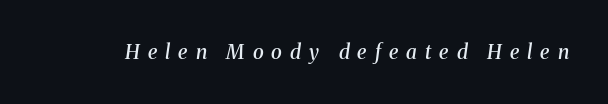
The strokes are fattened partway — semibold, not bold. The lettering tilts uniformly, giving the passage an italic look. Unmarked baselines from the first word to the last. Glyph-to-glyph distance is far greater than everyday printed text.
